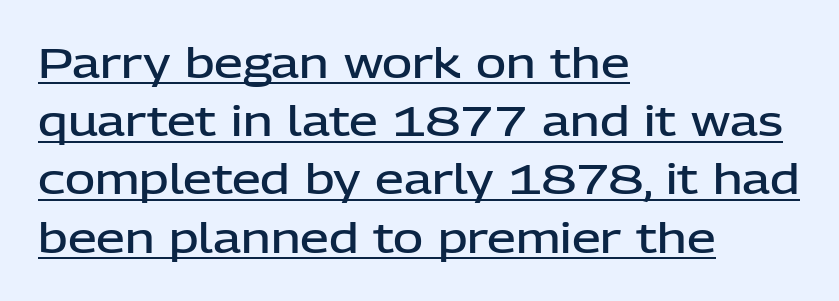
The image shows 41 px semibold sans-serif type, upright; set left-aligned, normal line spacing (1.42x), normal letter spacing, underlined; low stroke contrast and a medium x-height.
